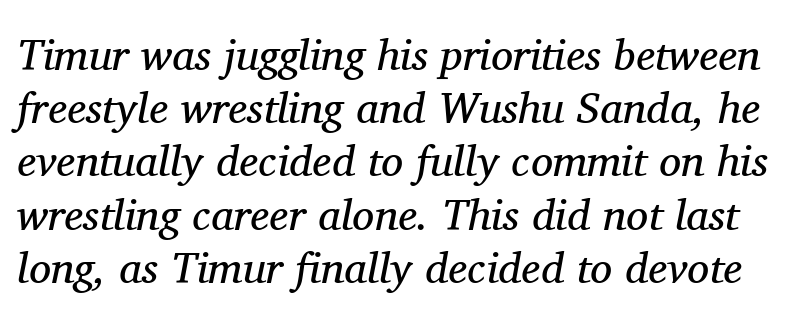
Q: Is the text bold? A: No.
Q: Is the text italic (slanted)? A: Yes, it leans right by about 11 degrees.
Q: Is the typeface a serif or a sans-serif typeface? A: Serif.
Q: Is the text underlined? A: No.
Q: Is the spacing between letters normal or unusually wide? A: Normal.
Q: Width (condensed, normal, or wide)? A: Normal.
Q: Stroke contrast? A: Medium.
Q: x-height? A: Medium.
Q: Monospaced? A: No.
